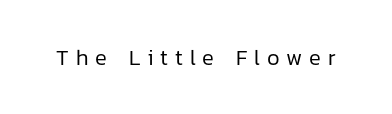
Q: Is the text bold? A: No.
Q: Is the text italic (slanted)? A: No, it is upright.
Q: Is the text underlined? A: No.
Q: Is the spacing between letters normal or unusually wide? A: Unusually wide.
